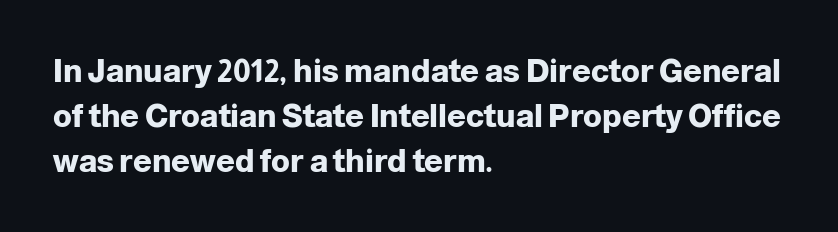
The specimen omits any rule beneath the text block's lines. Its strokes are broad and dark, the hallmark of bold type. Typeset ragged right — the left edge is the straight one. The letters advance in unequal steps, a hallmark of proportional type.
